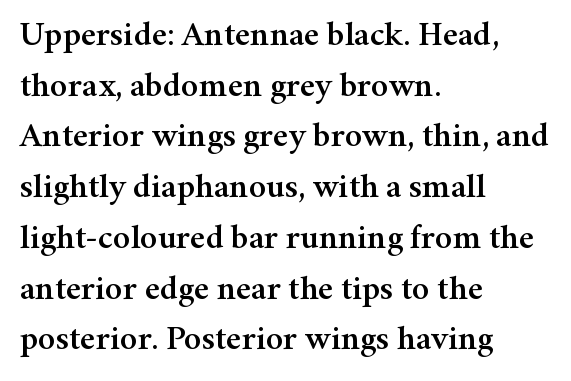
The image shows 35 px serif type, upright; set left-aligned, normal line spacing (1.45x), normal letter spacing, not underlined; medium stroke contrast and a medium x-height.
